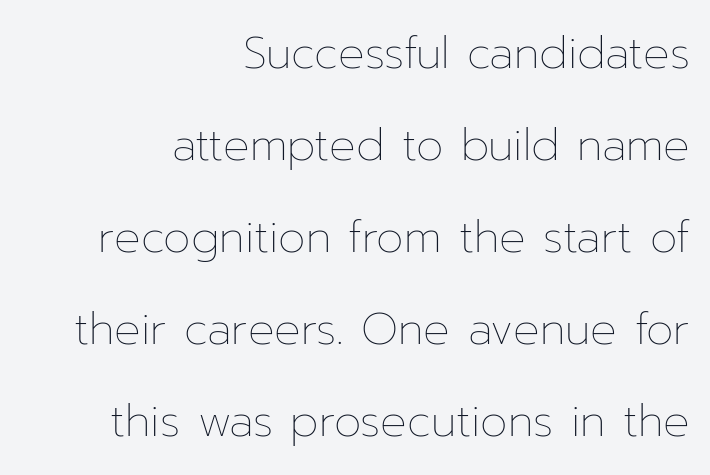
{"italic": "no", "bold": "no", "weight": "thin", "width": "normal", "stroke_contrast": "low", "x_height": "medium", "monospaced": "no", "underline": "no", "align": "right", "line_spacing": "loose", "line_spacing_ratio": 2.09, "letter_spacing": "normal", "letter_spacing_em": 0.0, "glyph_px": 44}
